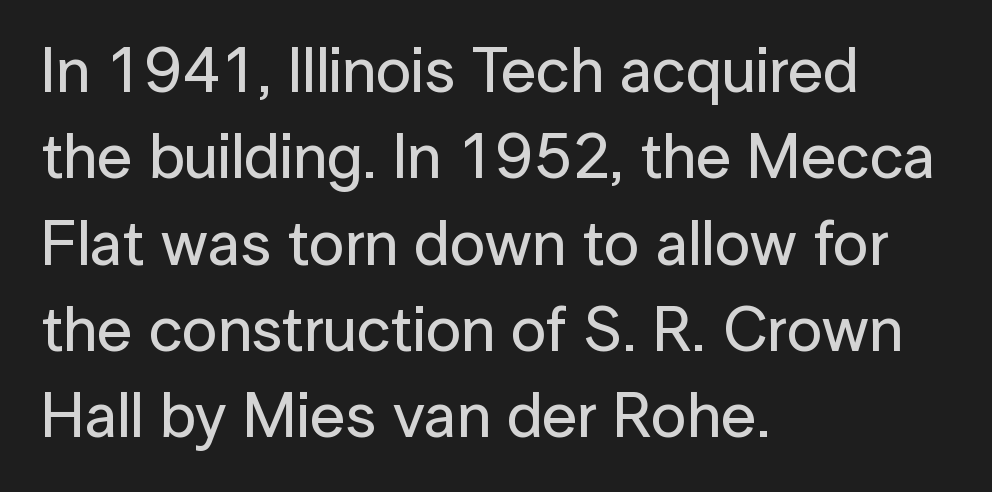
The image shows 63 px sans-serif type, upright; set left-aligned, normal line spacing (1.37x), normal letter spacing, not underlined; low stroke contrast and a medium x-height.
